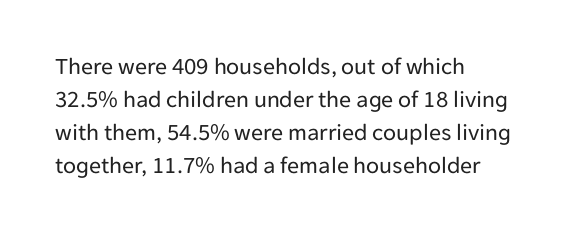
Horizontally, the lines are justified to the leading edge only. A roman cut, with each character standing at attention. The lines sit at an ordinary, default distance from one another. The font sits on the lighter half of the weight spectrum, regular included. Just letters on the line, the space beneath them empty. Standard letterfit; no display-style spreading of the glyphs.
